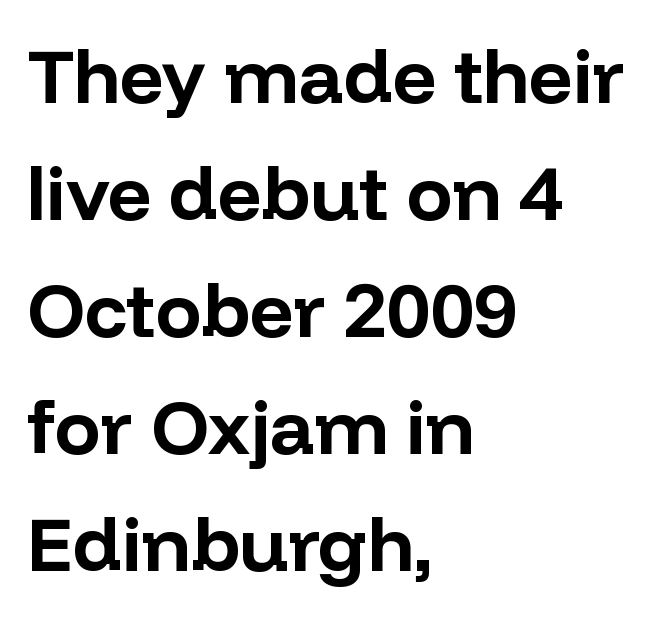
Q: Is the text bold? A: Yes.
Q: Is the text italic (slanted)? A: No, it is upright.
Q: Is the typeface a serif or a sans-serif typeface? A: Sans-serif.
Q: Is the text underlined? A: No.
Q: How is the paragraph aligned? A: Left-aligned.
Q: Is the spacing between letters normal or unusually wide? A: Normal.
Q: Is the spacing between lines tight, normal or loose? A: Normal.
Q: Width (condensed, normal, or wide)? A: Normal.
Q: Stroke contrast? A: Low.
Q: x-height? A: Medium.
Q: Monospaced? A: No.
